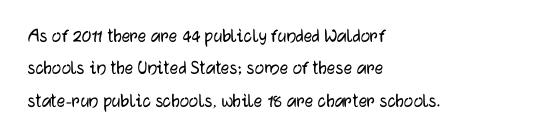
{"italic": "no", "underline": "no", "align": "left", "line_spacing": "normal", "line_spacing_ratio": 1.54, "letter_spacing": "normal", "letter_spacing_em": 0.0, "glyph_px": 21}
